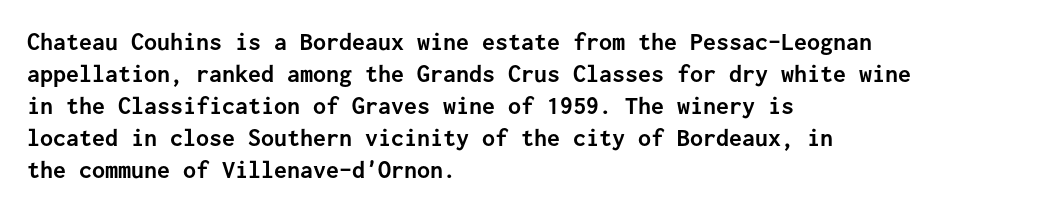
Q: Is the text bold? A: Yes.
Q: Is the text italic (slanted)? A: No, it is upright.
Q: Is the text underlined? A: No.
Q: How is the paragraph aligned? A: Left-aligned.
Q: Is the spacing between letters normal or unusually wide? A: Normal.
